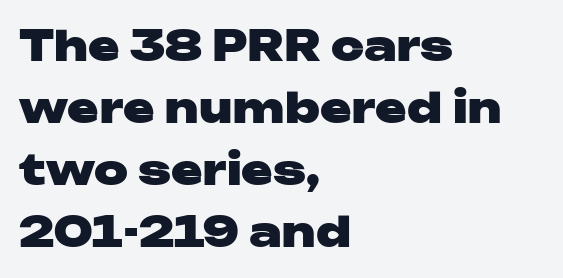
{"serif": "no", "italic": "no", "bold": "yes", "weight": "heavy", "width": "wide", "stroke_contrast": "low", "x_height": "medium", "monospaced": "no", "underline": "no", "align": "left", "line_spacing": "normal", "line_spacing_ratio": 1.48, "letter_spacing": "normal", "letter_spacing_em": 0.0, "glyph_px": 42}
